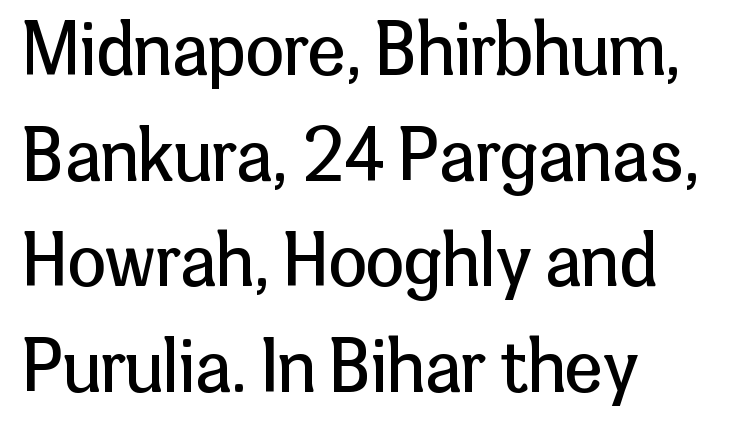
Is this a fixed-width face? No — the glyphs have proportional, varying widths. The gaps between neighbouring characters are ordinary and unremarkable. If you drew a line through each stem, it would be perfectly vertical. Counters stay open thanks to moderate or lighter strokes. Horizontally, the lines are justified to the leading edge only.
